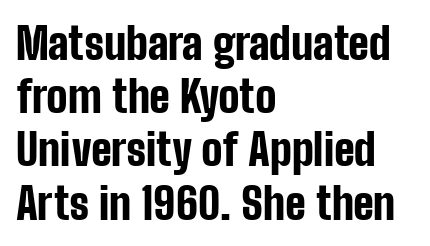
The image shows 44 px bold, condensed sans-serif type, upright; set left-aligned, line spacing 1.21x, normal letter spacing, not underlined; low stroke contrast and a medium x-height.
